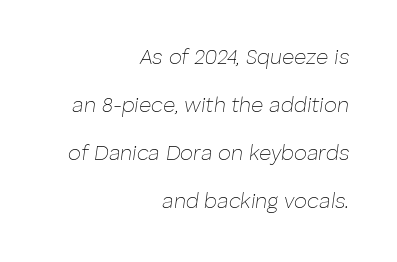
{"italic": "yes", "lean": "right", "slant_degrees": 8, "bold": "no", "underline": "no", "align": "right", "line_spacing": "loose", "line_spacing_ratio": 2.28, "letter_spacing": "normal", "letter_spacing_em": 0.0, "glyph_px": 21}
